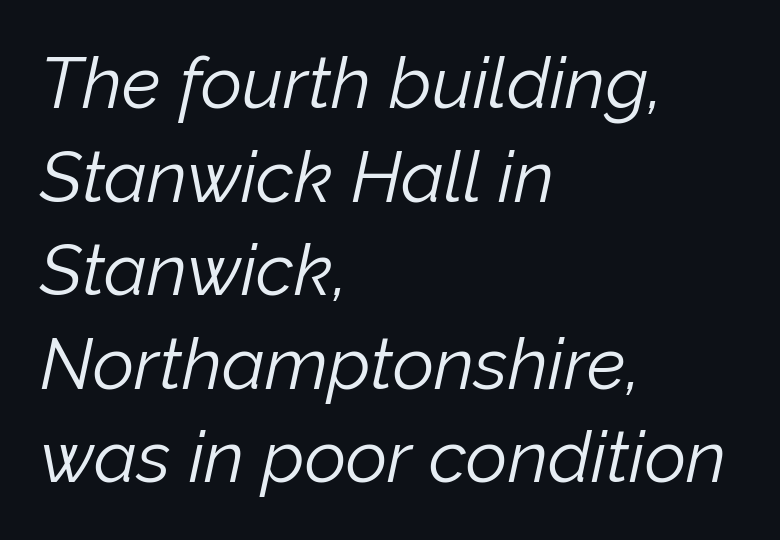
The image shows 72 px light type, italic (leaning right); set left-aligned, normal line spacing (1.3x), normal letter spacing, not underlined; low stroke contrast and a medium x-height.
